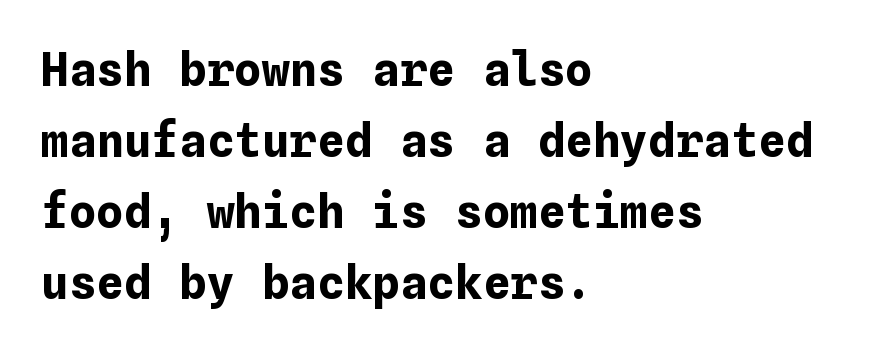
Q: Is the text bold? A: Yes.
Q: Is the text italic (slanted)? A: No, it is upright.
Q: Is the text underlined? A: No.
Q: How is the paragraph aligned? A: Left-aligned.
Q: Is the spacing between letters normal or unusually wide? A: Normal.
Q: Is the spacing between lines tight, normal or loose? A: Normal.
Q: Width (condensed, normal, or wide)? A: Normal.
Q: Stroke contrast? A: Low.
Q: x-height? A: Medium.
